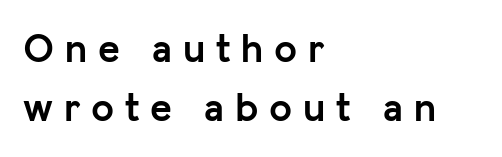
What kind of face is this? One without serifs — a sans. Heft: maximum for text — a bold. The lines in this sample share a left origin and differ only in where they stop. Glyph-to-glyph distance is far greater than everyday printed text. Designer's note — italics off, roman on. These lines are rendered in a variable-pitch font.
